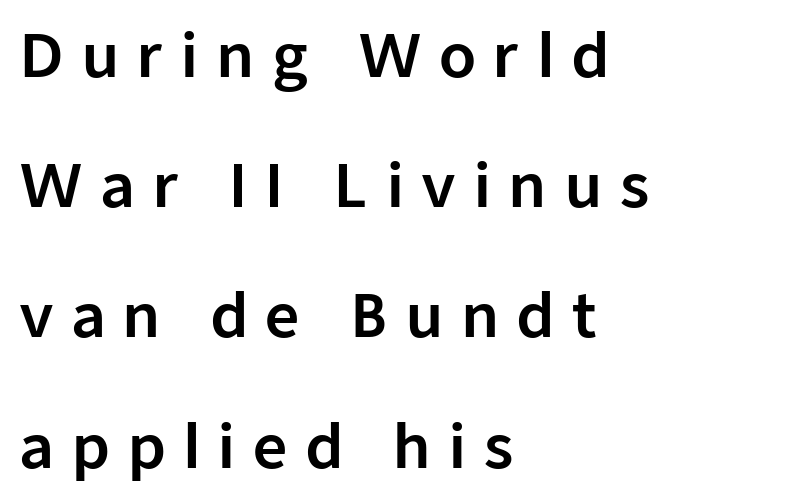
Q: Is the text italic (slanted)? A: No, it is upright.
Q: Is the typeface a serif or a sans-serif typeface? A: Sans-serif.
Q: Is the text underlined? A: No.
Q: How is the paragraph aligned? A: Left-aligned.
Q: Is the spacing between letters normal or unusually wide? A: Unusually wide.
Q: Is the spacing between lines tight, normal or loose? A: Loose.
Q: Width (condensed, normal, or wide)? A: Normal.
Q: Stroke contrast? A: Low.
Q: x-height? A: Medium.
Q: Monospaced? A: No.
